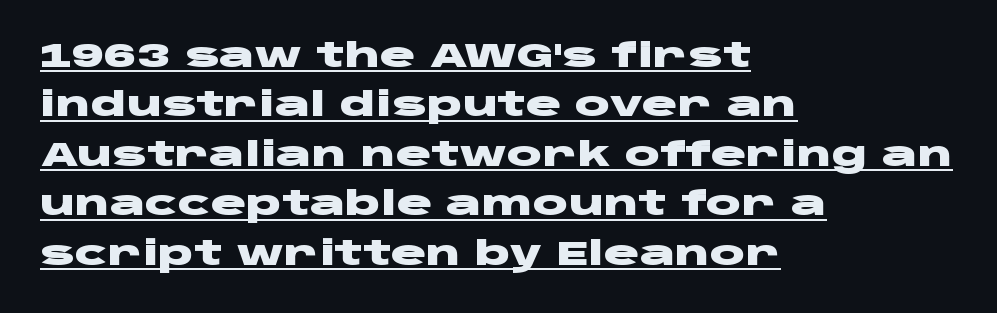
Q: Is the text bold? A: Yes.
Q: Is the text italic (slanted)? A: No, it is upright.
Q: Is the typeface a serif or a sans-serif typeface? A: Sans-serif.
Q: Is the text underlined? A: Yes.
Q: How is the paragraph aligned? A: Left-aligned.
Q: Is the spacing between letters normal or unusually wide? A: Normal.
Q: Is the spacing between lines tight, normal or loose? A: Normal.
Q: Width (condensed, normal, or wide)? A: Wide.
Q: Stroke contrast? A: Low.
Q: x-height? A: Large.
Q: Monospaced? A: No.
